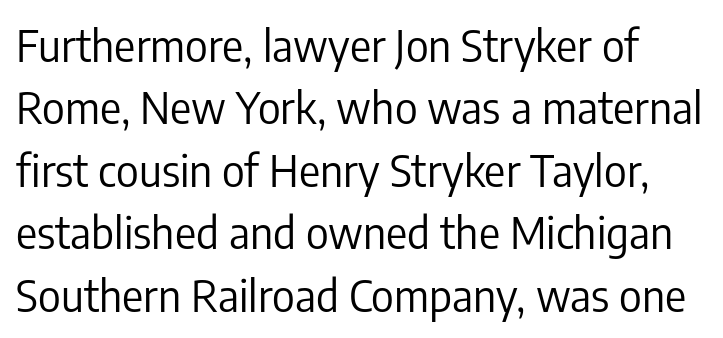
The image shows 44 px regular-weight, condensed sans-serif type, upright; set normal line spacing (1.42x), normal letter spacing, not underlined; low stroke contrast and a medium x-height.
